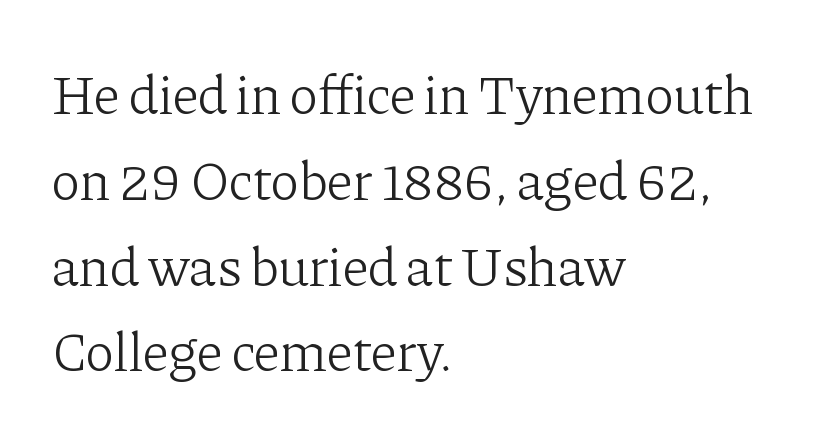
Casual observation: everything's shoved over to the left. The face used here is seriffed, in the tradition of book romans. The axis of the letterforms is exactly vertical. These lines are rendered in a variable-pitch font.
